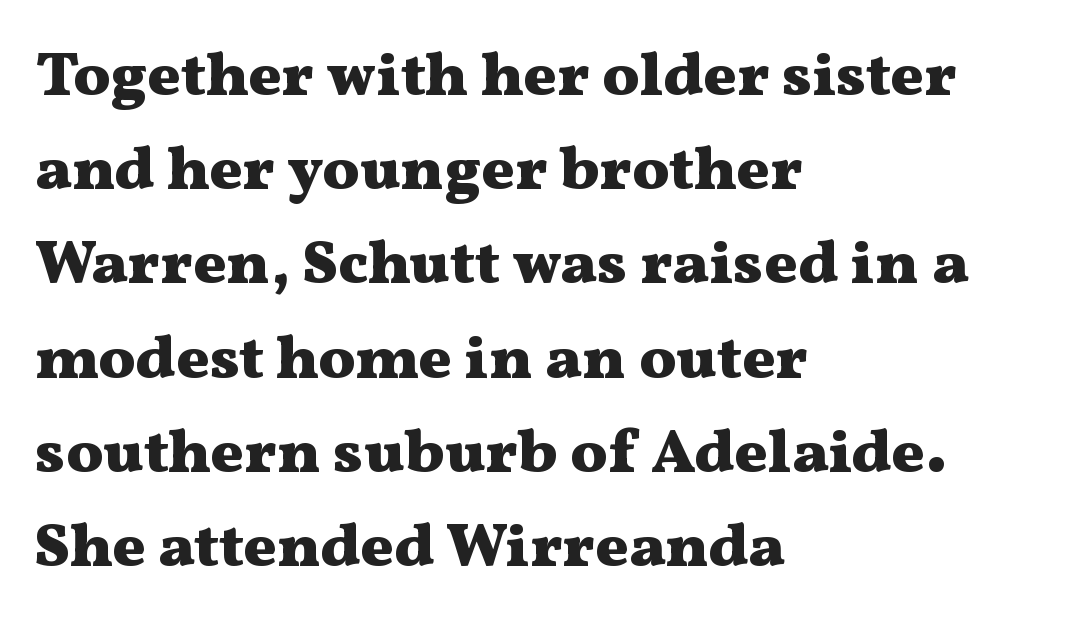
{"serif": "yes", "italic": "no", "bold": "yes", "weight": "heavy", "width": "wide", "stroke_contrast": "medium", "x_height": "medium", "monospaced": "no", "underline": "no", "align": "left", "line_spacing": "normal", "line_spacing_ratio": 1.52, "letter_spacing": "normal", "letter_spacing_em": 0.0, "glyph_px": 62}
